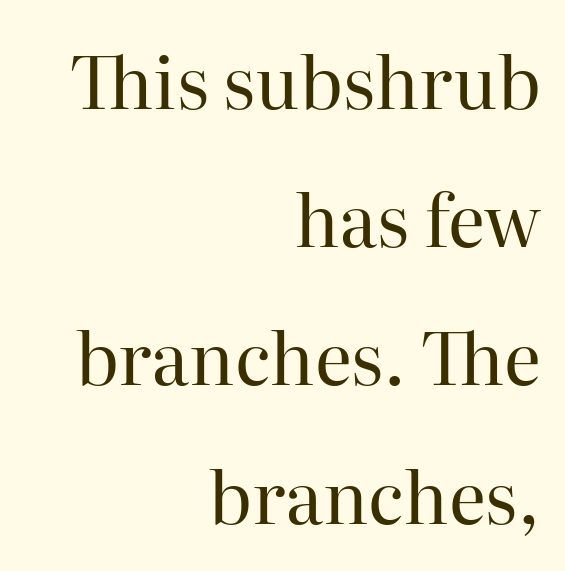
The image shows 72 px regular-weight serif type, upright; set right-aligned, loose line spacing (1.92x), normal letter spacing, not underlined; high stroke contrast and a medium x-height.
